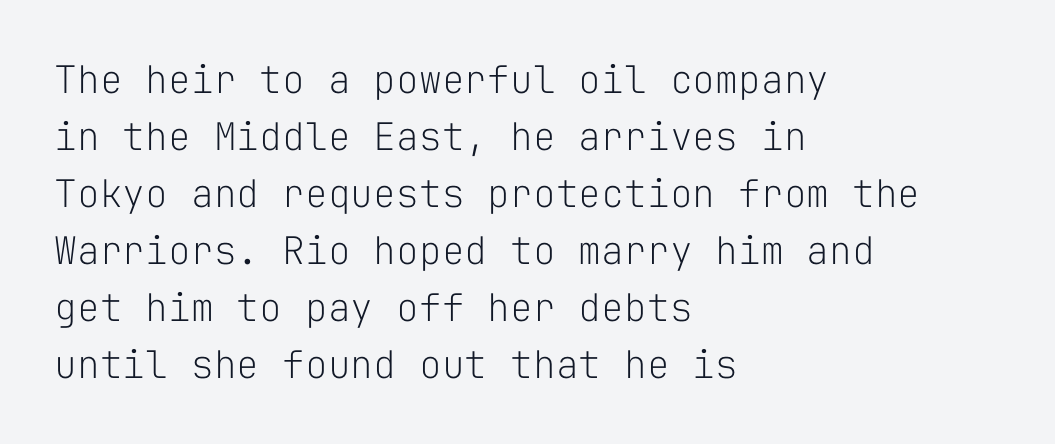
Students, observe: this is what conventionally led text looks like. Check the space under the baseline: it is left empty. The paragraph has a hard left edge and a soft right edge. If you drew a line through each stem, it would be perfectly vertical. Stroke terminals: plain, sans-serif. Observe the ordinary spacing: letters are neighbours, not strangers.
